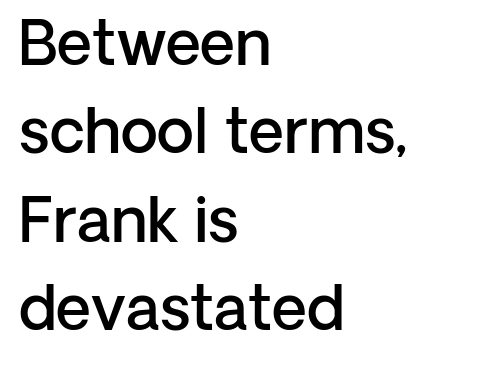
You could not count columns in this text — the font is proportionally spaced. The typeface chosen for these lines omits serifs. A somewhat darkened texture: the type is semibold rather than bold. The lines sit at an ordinary, default distance from one another.
